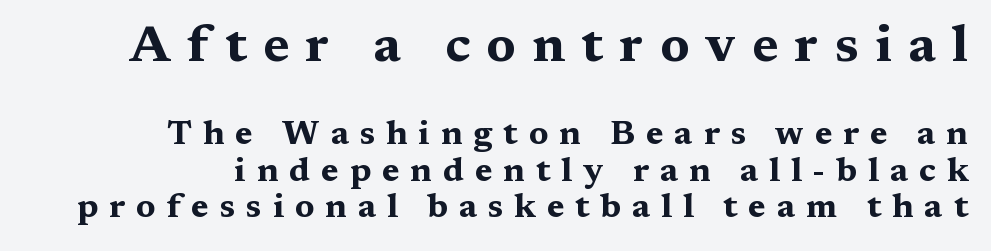
{"serif": "yes", "italic": "no", "bold": "yes", "weight": "bold", "width": "wide", "stroke_contrast": "medium", "x_height": "medium", "monospaced": "no", "underline": "no", "align": "right", "line_spacing": "tight", "line_spacing_ratio": 1.08, "letter_spacing": "wide", "letter_spacing_em": 0.32, "larger_block": "first", "size_ratio": 1.5, "glyph_px": 51}
